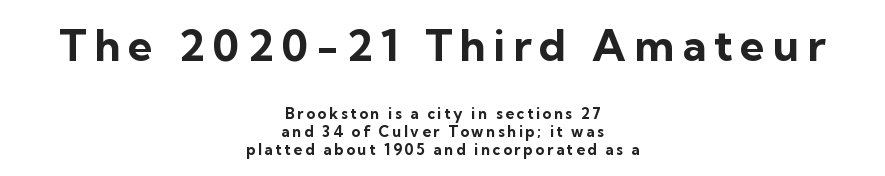
{"serif": "no", "italic": "no", "bold": "yes", "weight": "bold", "width": "normal", "stroke_contrast": "low", "x_height": "medium", "monospaced": "no", "underline": "no", "align": "center", "line_spacing_ratio": 1.18, "larger_block": "first", "size_ratio": 2.93, "glyph_px": 44}
